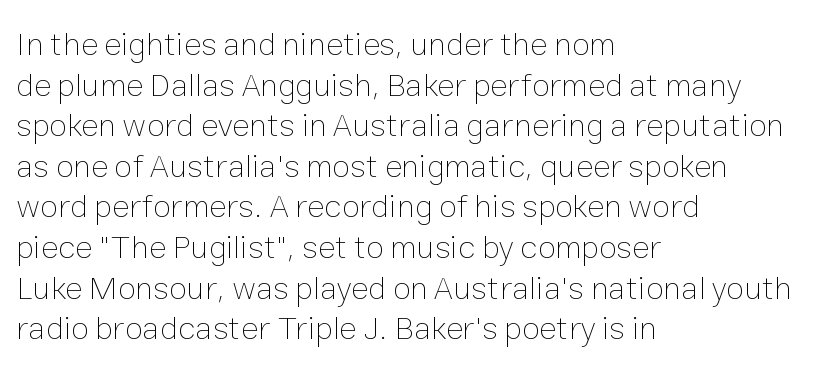
This sample has the flowing, uneven cadence of proportional lettering. Does the copy run flush right? No — it runs flush left. The glyphs are unaccompanied by any horizontal stroke below them. You can tell it's not italic because the verticals are truly vertical.
